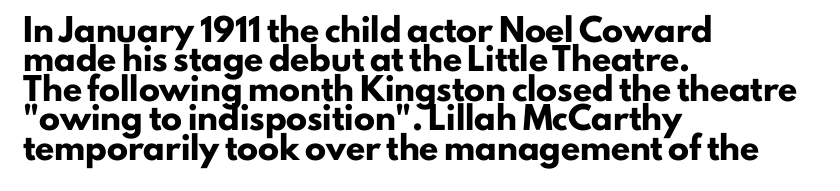
Posture: upright roman. Underlining? Definitely not there. Each line starts at the same left margin while the right side varies. Stroke thickness is high; the sample reads as a true bold. The block of text has a typical density, with ordinary space between rows.
